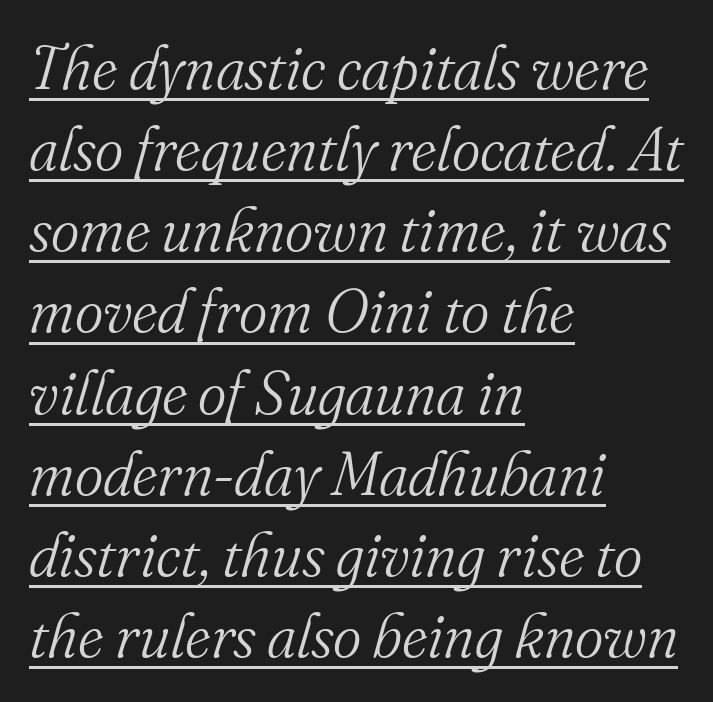
The image shows 61 px light serif type, italic (leaning right); set left-aligned, normal line spacing (1.33x), normal letter spacing, underlined; medium stroke contrast and a small x-height.
